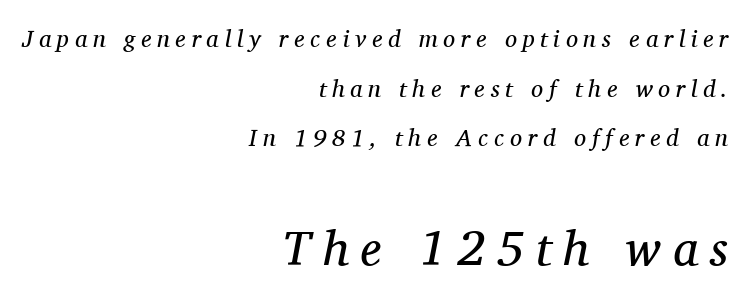
{"serif": "yes", "italic": "yes", "lean": "right", "slant_degrees": 11, "bold": "no", "weight": "regular", "width": "normal", "stroke_contrast": "medium", "x_height": "medium", "monospaced": "no", "underline": "no", "align": "right", "line_spacing": "loose", "line_spacing_ratio": 2.07, "letter_spacing": "wide", "letter_spacing_em": 0.24, "larger_block": "second", "size_ratio": 2.04, "glyph_px": 49}
